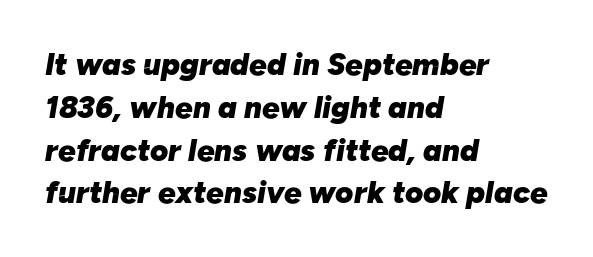
These lines are set flush left with a ragged right edge. Does the weight exceed regular? Yes, all the way to bold. The text carries the slant typical of an italic or oblique font. Proportional: the letters do not fall into vertical columns. Rows of type keep a routine distance in the vertical direction.
